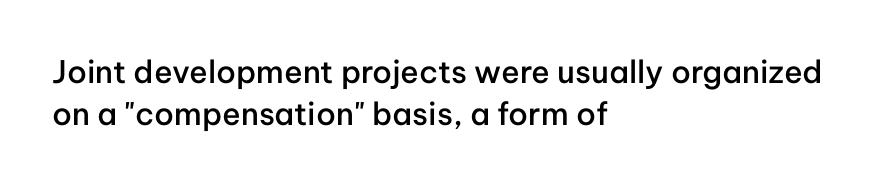
{"serif": "no", "italic": "no", "bold": "semi", "weight": "semibold", "width": "normal", "stroke_contrast": "low", "x_height": "medium", "monospaced": "no", "underline": "no", "align": "left", "line_spacing": "normal", "line_spacing_ratio": 1.36, "letter_spacing": "normal", "letter_spacing_em": 0.0, "glyph_px": 31}
